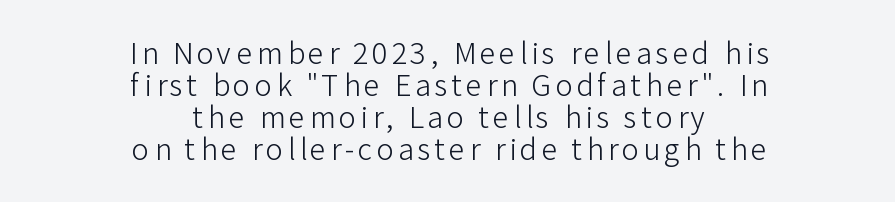
Honestly, there is no underline to notice here at all. Notice how the stems are strictly vertical — no italics here. Grotesque or geometric, the face here clearly has no serifs. The line-height multiplier appears low, near solid setting. Casual observation: everything's sitting right in the middle.
